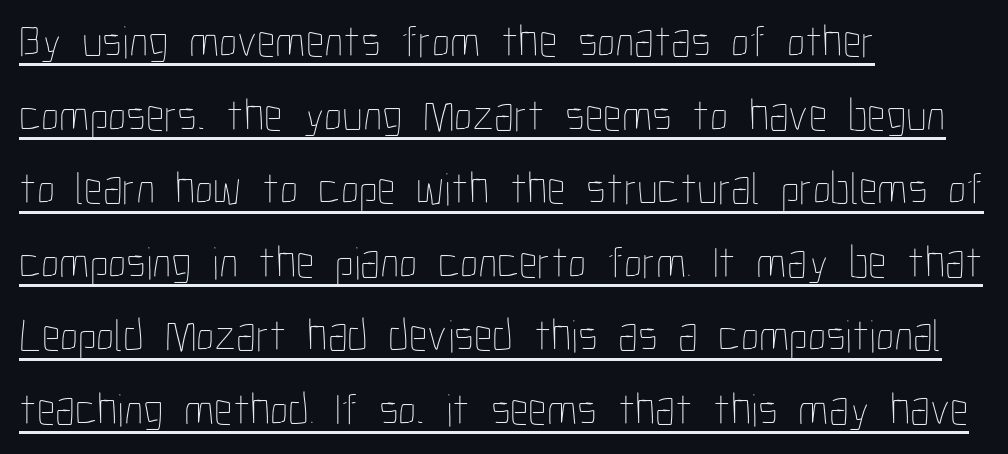
The image shows 46 px thin, condensed type, upright; set left-aligned, normal line spacing (1.6x), normal letter spacing, underlined; low stroke contrast and a medium x-height.
